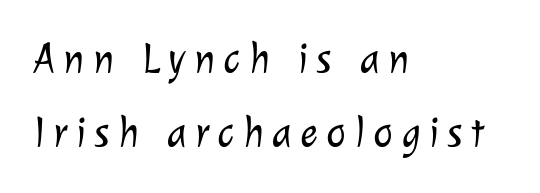
Q: Is the text bold? A: No.
Q: Is the typeface a serif or a sans-serif typeface? A: Sans-serif.
Q: Is the text underlined? A: No.
Q: How is the paragraph aligned? A: Left-aligned.
Q: Is the spacing between letters normal or unusually wide? A: Unusually wide.
Q: Width (condensed, normal, or wide)? A: Normal.
Q: Stroke contrast? A: Low.
Q: x-height? A: Medium.
Q: Monospaced? A: No.
